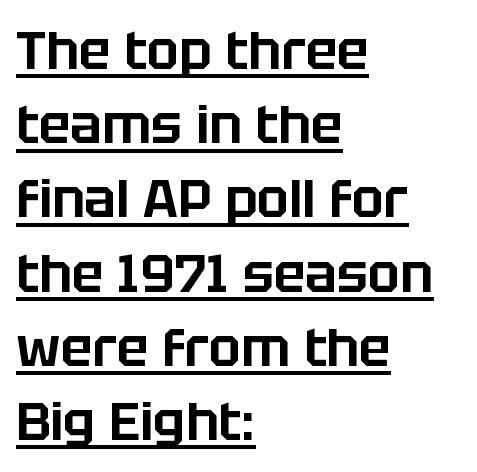
Q: Is the text italic (slanted)? A: No, it is upright.
Q: Is the typeface a serif or a sans-serif typeface? A: Sans-serif.
Q: Is the text underlined? A: Yes.
Q: How is the paragraph aligned? A: Left-aligned.
Q: Is the spacing between letters normal or unusually wide? A: Normal.
Q: Is the spacing between lines tight, normal or loose? A: Normal.
Q: Width (condensed, normal, or wide)? A: Normal.
Q: Stroke contrast? A: Low.
Q: x-height? A: Large.
Q: Monospaced? A: No.
